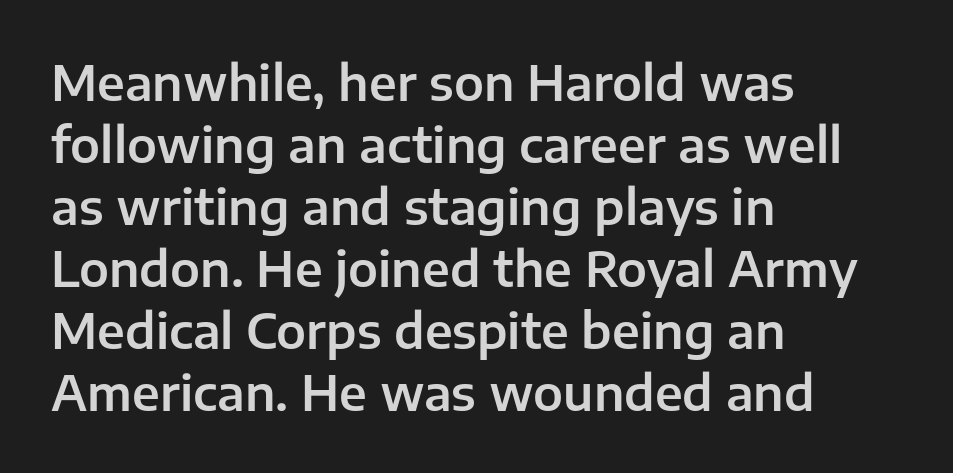
Q: Is the text italic (slanted)? A: No, it is upright.
Q: Is the typeface a serif or a sans-serif typeface? A: Sans-serif.
Q: Is the text underlined? A: No.
Q: How is the paragraph aligned? A: Left-aligned.
Q: Is the spacing between letters normal or unusually wide? A: Normal.
Q: Is the spacing between lines tight, normal or loose? A: Normal.
Q: Width (condensed, normal, or wide)? A: Normal.
Q: Stroke contrast? A: Low.
Q: x-height? A: Medium.
Q: Monospaced? A: No.
